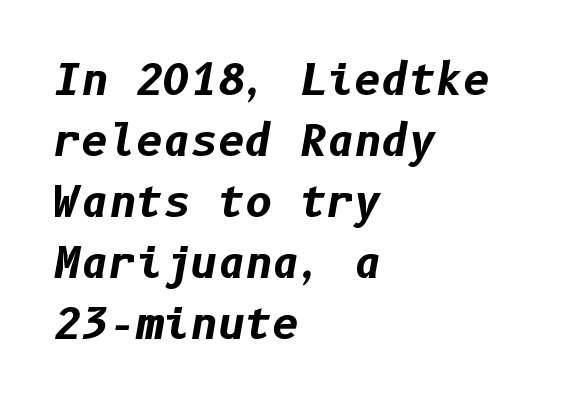
Q: Is the text bold? A: Yes.
Q: Is the text italic (slanted)? A: Yes, it leans right by about 10 degrees.
Q: Is the text underlined? A: No.
Q: How is the paragraph aligned? A: Left-aligned.
Q: Is the spacing between letters normal or unusually wide? A: Normal.
Q: Is the spacing between lines tight, normal or loose? A: Normal.
Q: Width (condensed, normal, or wide)? A: Normal.
Q: Stroke contrast? A: Low.
Q: x-height? A: Medium.
